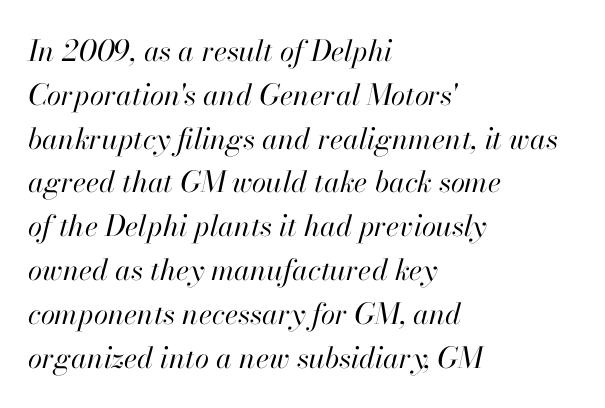
The passage shown is not underscored anywhere. Glyph-to-glyph distance matches everyday printed text. Is this a fixed-width face? No — the glyphs have proportional, varying widths. A classic flush-left, rag-right setting is used for this passage. These glyphs show unthickened strokes, regular width or finer.
